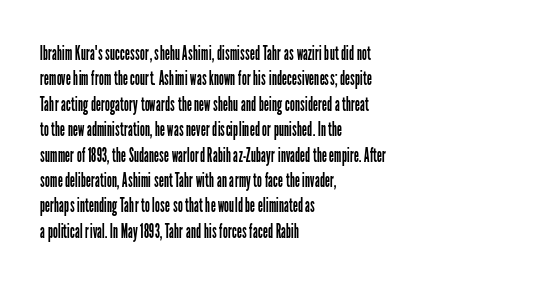
The image shows 20 px text type, upright; set left-aligned, normal line spacing (1.27x), normal letter spacing, not underlined.
